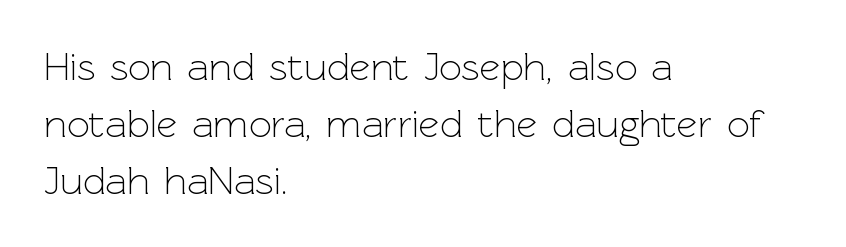
{"serif": "no", "italic": "no", "bold": "no", "weight": "light", "width": "normal", "x_height": "medium", "monospaced": "no", "underline": "no", "align": "left", "line_spacing": "normal", "line_spacing_ratio": 1.42, "letter_spacing": "normal", "letter_spacing_em": 0.0, "glyph_px": 40}
